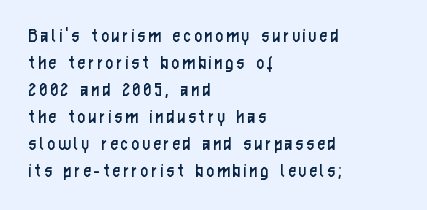
The image shows 20 px text type, upright; set left-aligned, normal line spacing (1.35x), not underlined.
